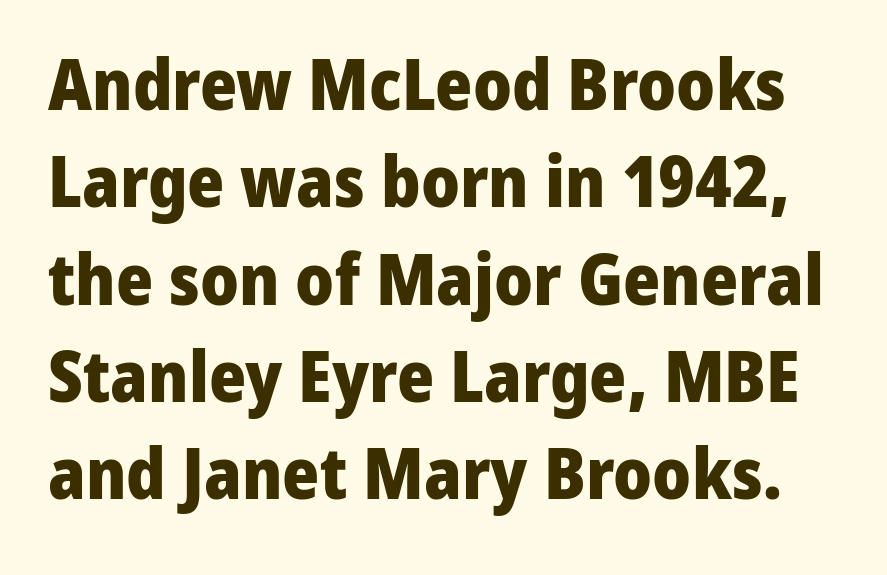
The image shows 71 px heavy sans-serif type, upright; set normal line spacing (1.37x), normal letter spacing, not underlined; low stroke contrast and a medium x-height.
